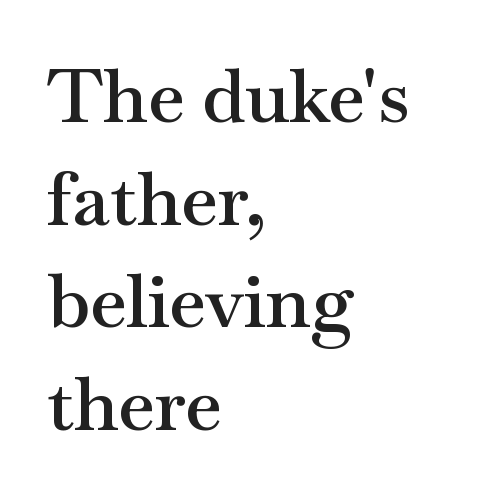
The image shows 75 px semibold, wide serif type, upright; set left-aligned, normal line spacing (1.37x), normal letter spacing, not underlined; medium stroke contrast and a small x-height.
